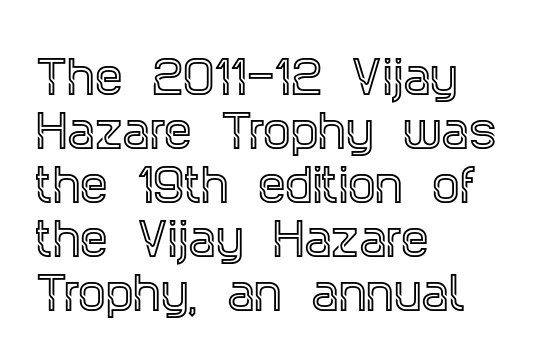
The image shows 44 px condensed serif type, upright; set left-aligned, line spacing 1.23x, normal letter spacing, not underlined; a large x-height.
